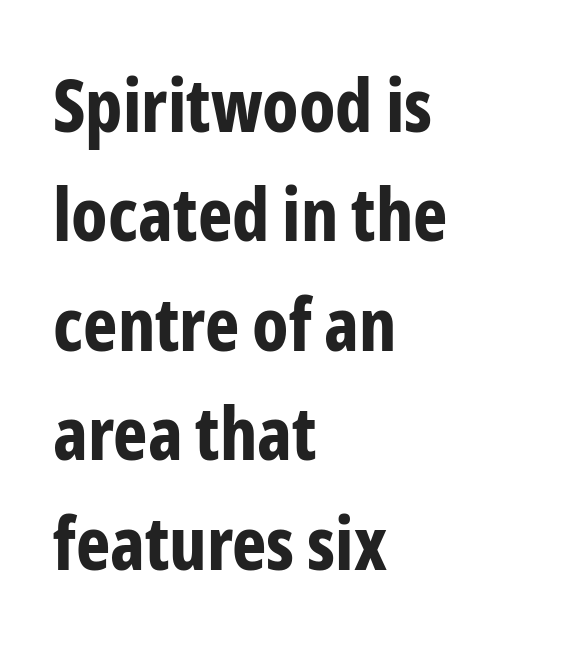
Q: Is the text bold? A: Yes.
Q: Is the text italic (slanted)? A: No, it is upright.
Q: Is the typeface a serif or a sans-serif typeface? A: Sans-serif.
Q: Is the text underlined? A: No.
Q: How is the paragraph aligned? A: Left-aligned.
Q: Is the spacing between letters normal or unusually wide? A: Normal.
Q: Is the spacing between lines tight, normal or loose? A: Normal.
Q: Width (condensed, normal, or wide)? A: Condensed.
Q: Stroke contrast? A: Low.
Q: x-height? A: Medium.
Q: Monospaced? A: No.
